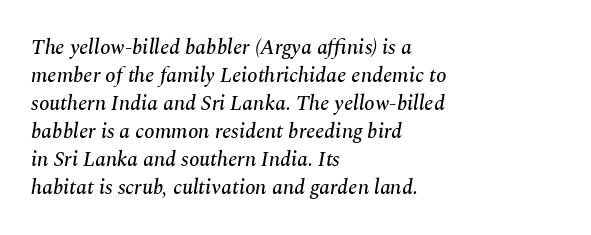
{"italic": "yes", "lean": "right", "slant_degrees": 10, "underline": "no", "align": "left", "line_spacing": "normal", "line_spacing_ratio": 1.33, "letter_spacing": "normal", "letter_spacing_em": 0.0, "glyph_px": 21}
